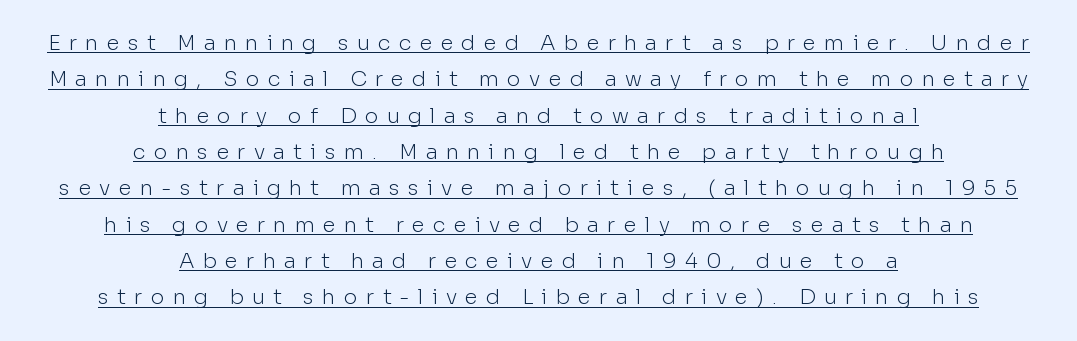
{"italic": "no", "bold": "no", "underline": "yes", "align": "center", "line_spacing_ratio": 1.73, "letter_spacing": "wide", "letter_spacing_em": 0.39, "glyph_px": 21}
